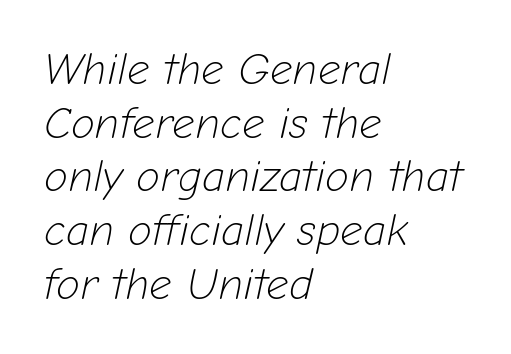
Q: Is the text bold? A: No.
Q: Is the text italic (slanted)? A: Yes, it leans right by about 12 degrees.
Q: Is the text underlined? A: No.
Q: How is the paragraph aligned? A: Left-aligned.
Q: Is the spacing between letters normal or unusually wide? A: Normal.
Q: Width (condensed, normal, or wide)? A: Normal.
Q: Stroke contrast? A: Low.
Q: x-height? A: Medium.
Q: Monospaced? A: No.
